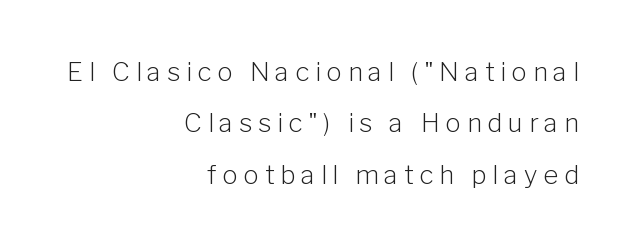
The image shows 26 px text type, upright; set right-aligned, loose line spacing (1.98x), unusually wide letter spacing (+0.22 em), not underlined.
